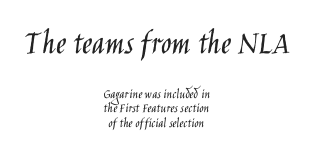
The image shows 35 px light, condensed sans-serif type; set centered, tight line spacing (1.03x), normal letter spacing, not underlined; the first (top) block is 2.5x larger; low stroke contrast and a large x-height.
